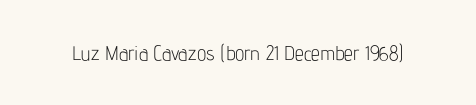
Q: Is the text bold? A: No.
Q: Is the text italic (slanted)? A: No, it is upright.
Q: Is the text underlined? A: No.
Q: Is the spacing between letters normal or unusually wide? A: Normal.
